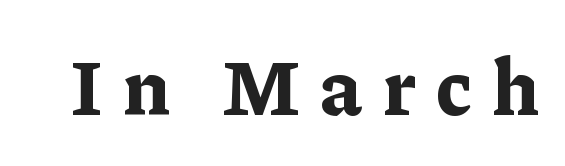
{"serif": "yes", "italic": "no", "bold": "yes", "weight": "bold", "width": "normal", "stroke_contrast": "low", "x_height": "medium", "monospaced": "no", "underline": "no", "letter_spacing": "wide", "letter_spacing_em": 0.26, "glyph_px": 80}
